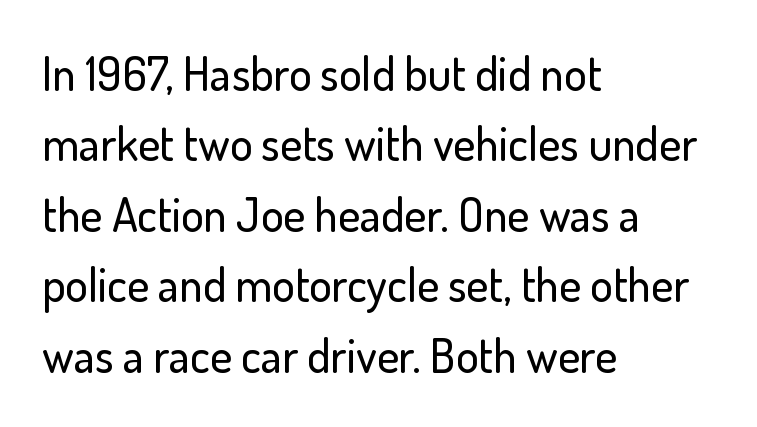
Q: Is the text italic (slanted)? A: No, it is upright.
Q: Is the typeface a serif or a sans-serif typeface? A: Sans-serif.
Q: Is the text underlined? A: No.
Q: How is the paragraph aligned? A: Left-aligned.
Q: Is the spacing between letters normal or unusually wide? A: Normal.
Q: Is the spacing between lines tight, normal or loose? A: Normal.
Q: Width (condensed, normal, or wide)? A: Normal.
Q: Stroke contrast? A: Low.
Q: x-height? A: Small.
Q: Monospaced? A: No.
